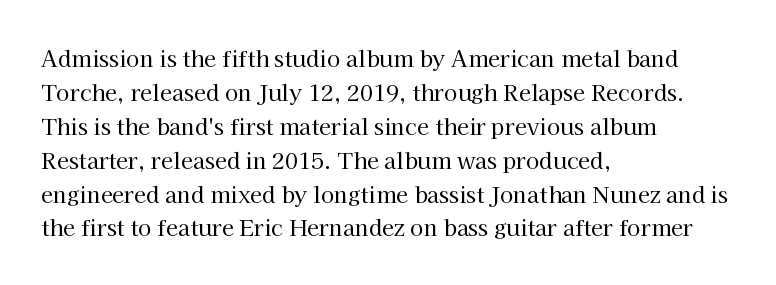
These lines stack with their left ends in a neat column. Any mark beneath the type? The region is blank. Short note: letters normally spaced. The type sits square on the baseline with zero lean.
